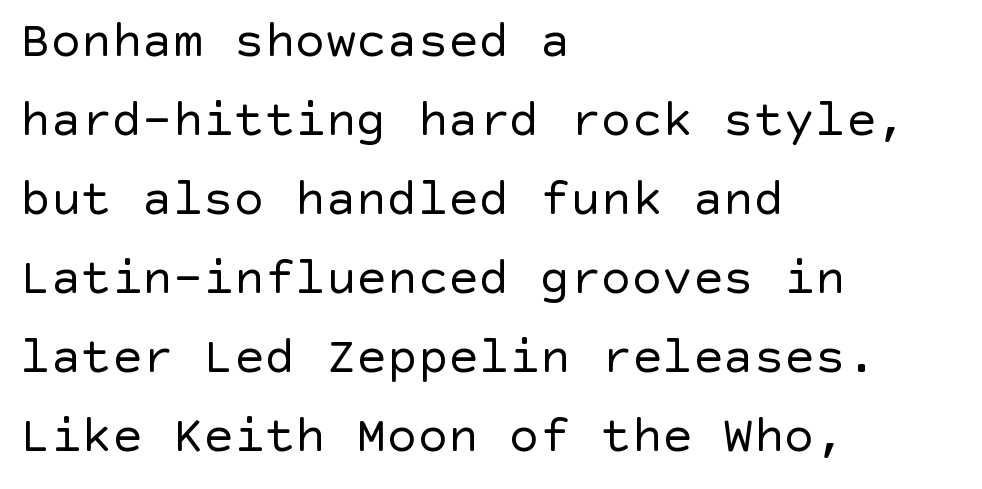
Q: Is the text bold? A: No.
Q: Is the text italic (slanted)? A: No, it is upright.
Q: Is the typeface a serif or a sans-serif typeface? A: Sans-serif.
Q: Is the text underlined? A: No.
Q: How is the paragraph aligned? A: Left-aligned.
Q: Is the spacing between letters normal or unusually wide? A: Normal.
Q: Is the spacing between lines tight, normal or loose? A: Normal.
Q: Width (condensed, normal, or wide)? A: Normal.
Q: x-height? A: Large.
